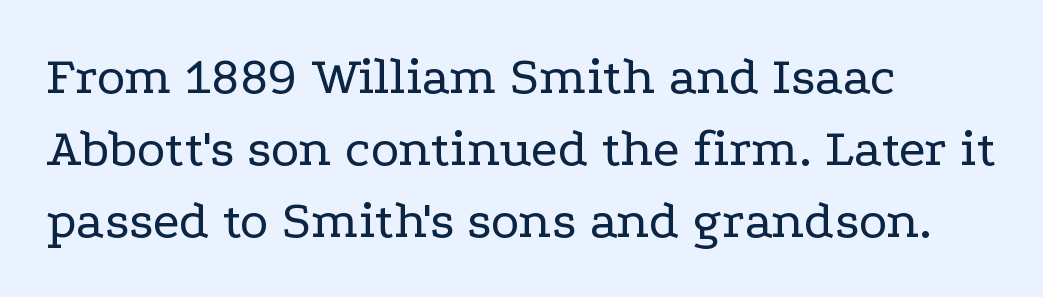
The image shows 54 px regular-weight, wide serif type, upright; set left-aligned, normal line spacing (1.33x), normal letter spacing, not underlined; low stroke contrast and a medium x-height.
